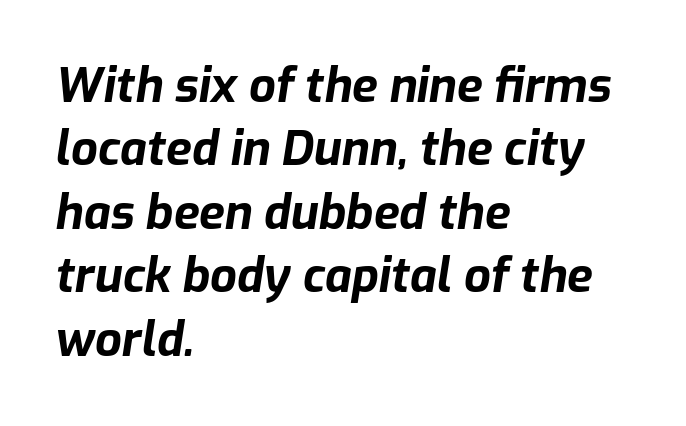
{"italic": "yes", "lean": "right", "slant_degrees": 9, "bold": "yes", "weight": "bold", "width": "normal", "stroke_contrast": "low", "x_height": "medium", "monospaced": "no", "underline": "no", "align": "left", "line_spacing": "normal", "line_spacing_ratio": 1.35, "letter_spacing": "normal", "letter_spacing_em": 0.0, "glyph_px": 47}
